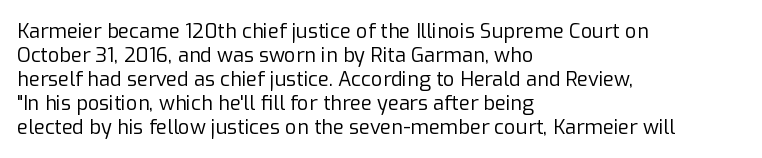
Q: Is the text bold? A: No.
Q: Is the text italic (slanted)? A: No, it is upright.
Q: Is the text underlined? A: No.
Q: How is the paragraph aligned? A: Left-aligned.
Q: Is the spacing between letters normal or unusually wide? A: Normal.
